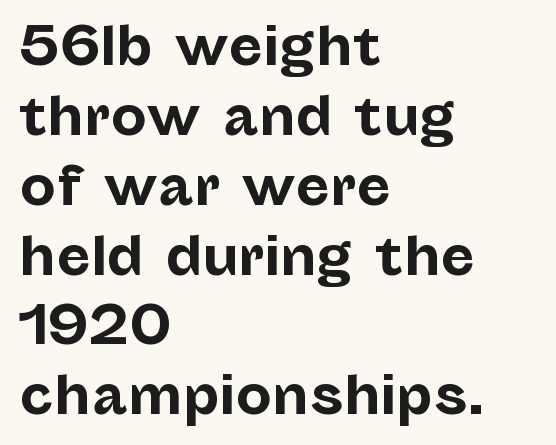
Q: Is the text bold? A: Yes.
Q: Is the text italic (slanted)? A: No, it is upright.
Q: Is the typeface a serif or a sans-serif typeface? A: Sans-serif.
Q: Is the text underlined? A: No.
Q: How is the paragraph aligned? A: Left-aligned.
Q: Is the spacing between letters normal or unusually wide? A: Normal.
Q: Is the spacing between lines tight, normal or loose? A: Normal.
Q: Width (condensed, normal, or wide)? A: Normal.
Q: Stroke contrast? A: Low.
Q: x-height? A: Medium.
Q: Monospaced? A: No.
